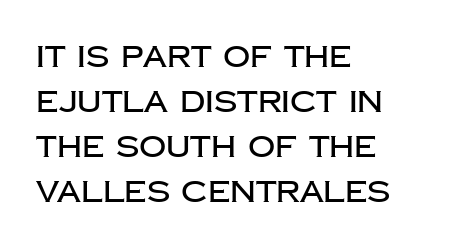
{"serif": "no", "italic": "no", "width": "normal", "stroke_contrast": "low", "x_height": "large", "monospaced": "no", "underline": "no", "align": "left", "line_spacing": "normal", "line_spacing_ratio": 1.5, "letter_spacing": "normal", "letter_spacing_em": 0.0, "glyph_px": 30}
